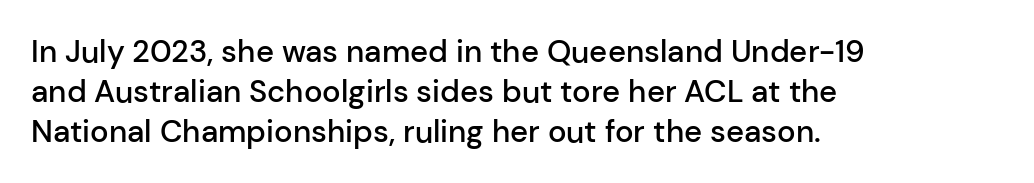
The rendering uses a moderate line-height, typical for paragraphs. The rendering keeps characters at their native spacing. When letters stand straight like this, we call the style roman or upright. Its strokes are somewhat broadened, the hallmark of semibold type. This sample has the flowing, uneven cadence of proportional lettering. The type family on display is of the sans-serif kind.
